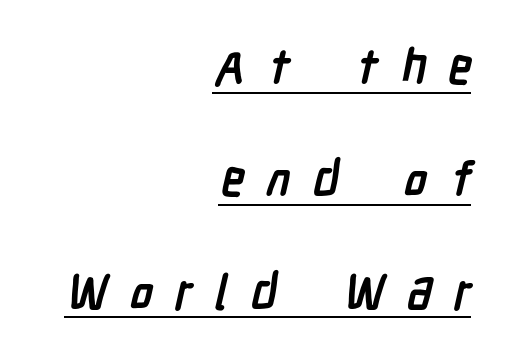
Do the characters align in a grid? No, the font is proportional. Summary of weight: heavy, a full bold. The designer went with a sans here, leaving each stem footless. The setting favours the right margin, as signatures and pull-quotes sometimes do. Summary of vertical rhythm: relaxed, with wide interline spacing.
